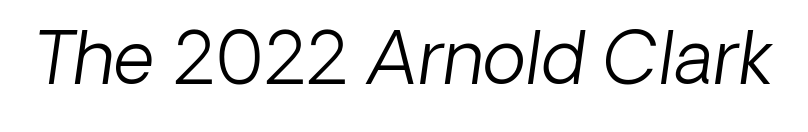
Q: Is the text bold? A: No.
Q: Is the text italic (slanted)? A: Yes, it leans right by about 8 degrees.
Q: Is the text underlined? A: No.
Q: Is the spacing between letters normal or unusually wide? A: Normal.
Q: Width (condensed, normal, or wide)? A: Normal.
Q: Stroke contrast? A: Low.
Q: x-height? A: Medium.
Q: Monospaced? A: No.
